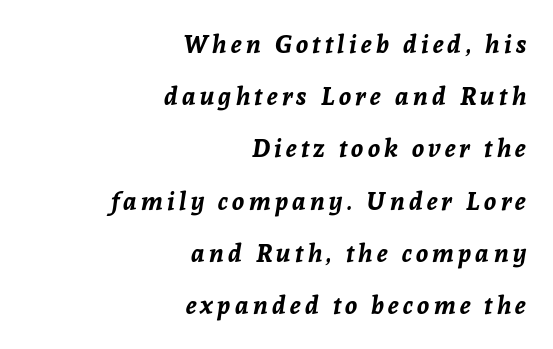
The image shows 25 px bold type, italic (leaning right); set right-aligned, loose line spacing (2.09x), not underlined.
